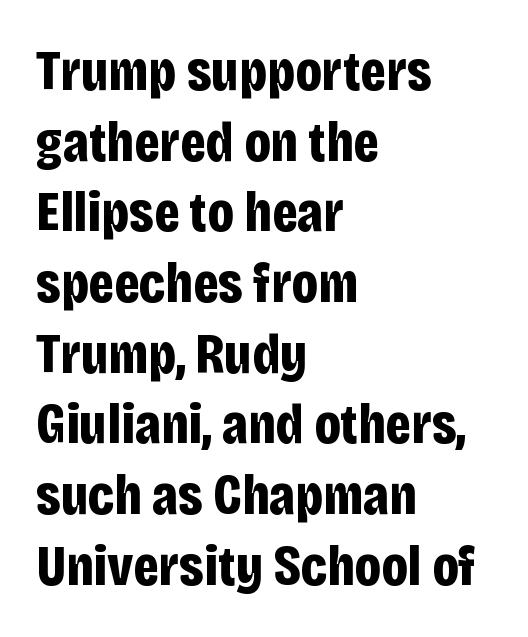
Q: Is the text bold? A: Yes.
Q: Is the text italic (slanted)? A: No, it is upright.
Q: Is the typeface a serif or a sans-serif typeface? A: Sans-serif.
Q: Is the text underlined? A: No.
Q: How is the paragraph aligned? A: Left-aligned.
Q: Is the spacing between letters normal or unusually wide? A: Normal.
Q: Width (condensed, normal, or wide)? A: Condensed.
Q: Stroke contrast? A: Low.
Q: x-height? A: Large.
Q: Monospaced? A: No.
